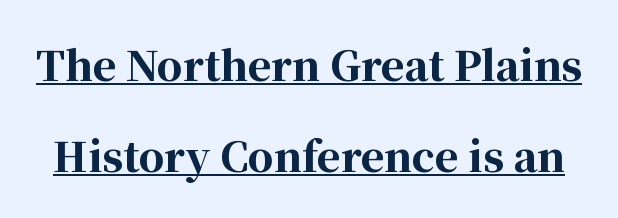
Students, note that the glyphs here touch the page at normal intervals. Underline: present. Does the leading feel generous? Absolutely, it's lavish. Note: serifs present on the glyphs.
